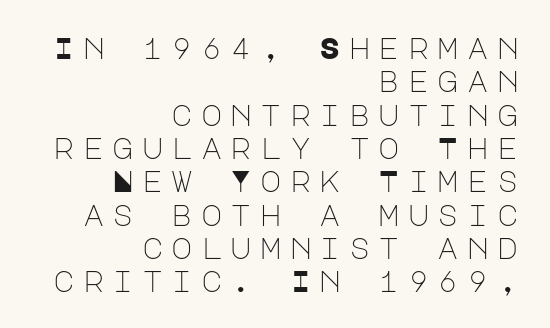
The image shows 29 px light sans-serif type, upright; set right-aligned, tight line spacing (1.15x), unusually wide letter spacing (+0.28 em), not underlined; low stroke contrast and a large x-height.
